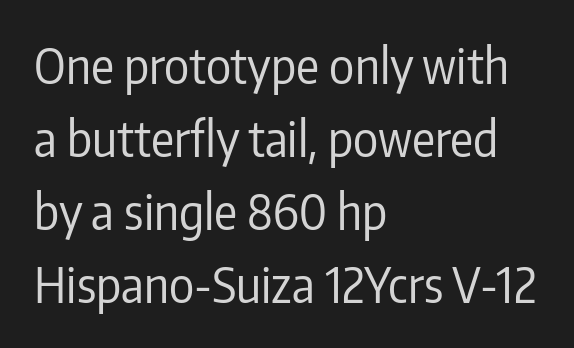
Q: Is the text bold? A: No.
Q: Is the text italic (slanted)? A: No, it is upright.
Q: Is the typeface a serif or a sans-serif typeface? A: Sans-serif.
Q: Is the text underlined? A: No.
Q: How is the paragraph aligned? A: Left-aligned.
Q: Is the spacing between letters normal or unusually wide? A: Normal.
Q: Is the spacing between lines tight, normal or loose? A: Normal.
Q: Width (condensed, normal, or wide)? A: Condensed.
Q: Stroke contrast? A: Low.
Q: x-height? A: Medium.
Q: Monospaced? A: No.
